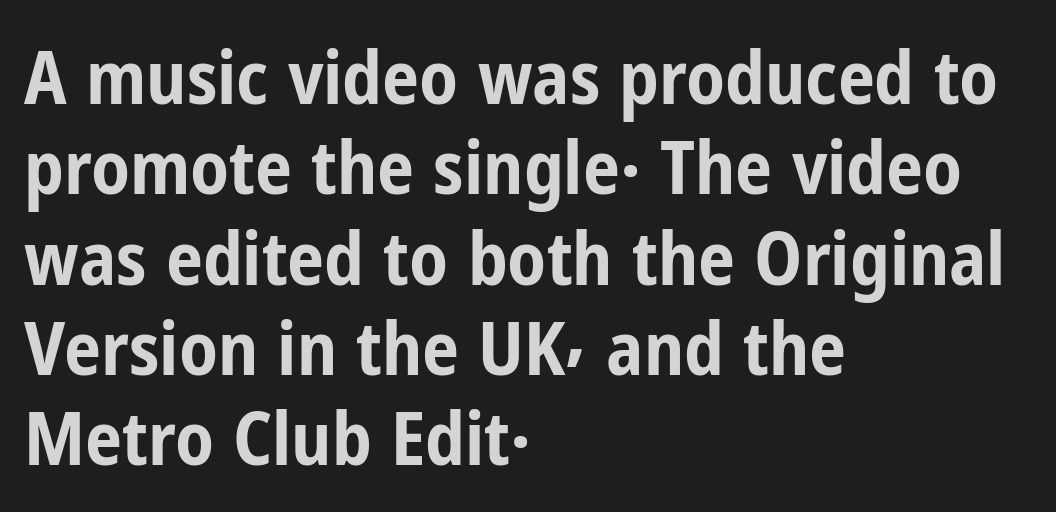
Q: Is the text bold? A: Yes.
Q: Is the text italic (slanted)? A: No, it is upright.
Q: Is the typeface a serif or a sans-serif typeface? A: Sans-serif.
Q: Is the text underlined? A: No.
Q: How is the paragraph aligned? A: Left-aligned.
Q: Is the spacing between letters normal or unusually wide? A: Normal.
Q: Width (condensed, normal, or wide)? A: Condensed.
Q: Stroke contrast? A: Low.
Q: x-height? A: Medium.
Q: Monospaced? A: No.
